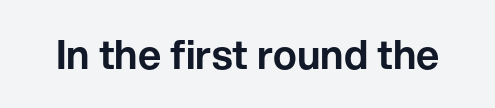
The image shows 40 px sans-serif type, upright; set normal letter spacing, not underlined; low stroke contrast and a medium x-height.
